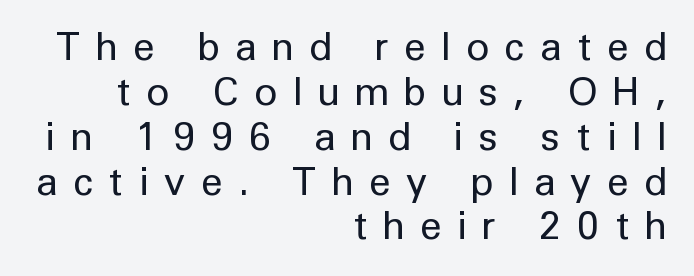
{"serif": "no", "italic": "no", "bold": "no", "weight": "regular", "width": "normal", "stroke_contrast": "low", "x_height": "medium", "monospaced": "no", "underline": "no", "align": "right", "line_spacing": "tight", "line_spacing_ratio": 1.15, "letter_spacing": "wide", "letter_spacing_em": 0.41, "glyph_px": 39}
